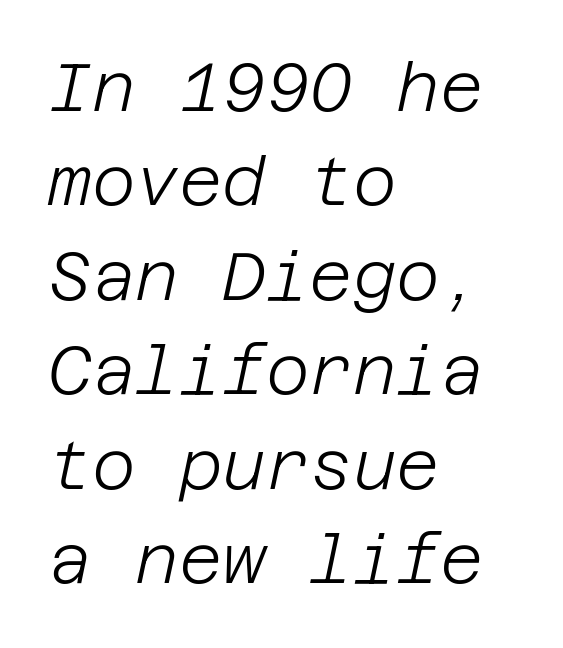
The passage shown is not underscored anywhere. The leading is moderate, giving the passage an even texture. The text carries the slant typical of an italic or oblique font. The characters are drawn with everyday or finer stroke widths. All the whitespace from short lines collects on the right. Characters follow at the spacing the type designer built in.
